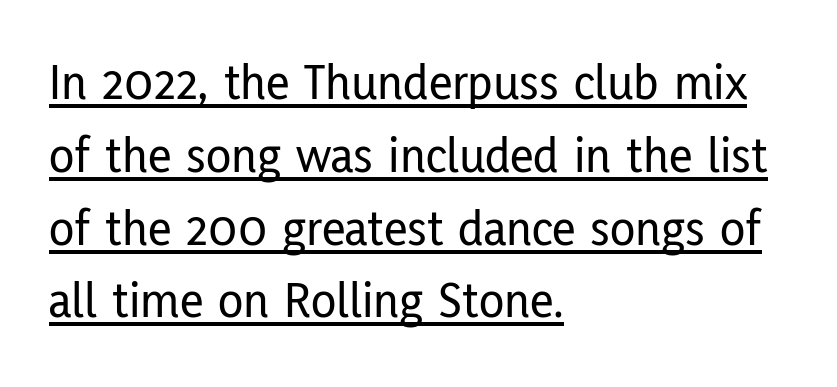
{"serif": "no", "italic": "no", "width": "condensed", "stroke_contrast": "low", "x_height": "medium", "monospaced": "no", "underline": "yes", "align": "left", "line_spacing": "normal", "line_spacing_ratio": 1.4, "letter_spacing": "normal", "letter_spacing_em": 0.0, "glyph_px": 52}
